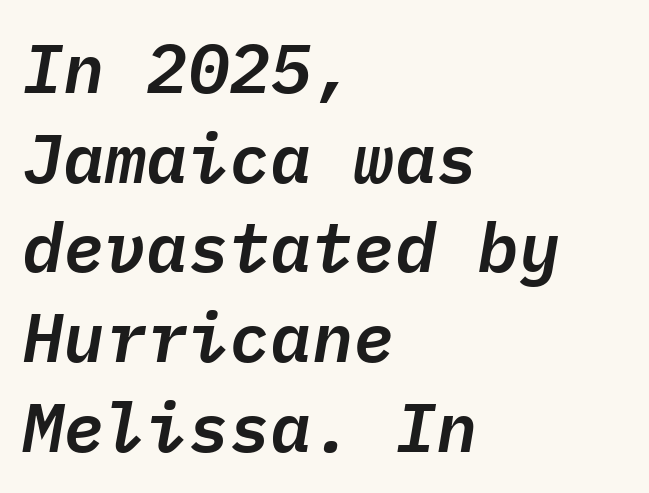
{"italic": "yes", "lean": "right", "slant_degrees": 9, "width": "normal", "stroke_contrast": "low", "x_height": "medium", "monospaced": "yes", "underline": "no", "align": "left", "line_spacing": "normal", "line_spacing_ratio": 1.3, "letter_spacing": "normal", "letter_spacing_em": 0.0, "glyph_px": 69}
